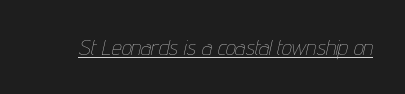
Underlining? Definitely there. When letters slant like this, we call the style italic. Words appear dense and cohesive because spacing is normal. Letters have the restrained weight of plain body copy at most.
